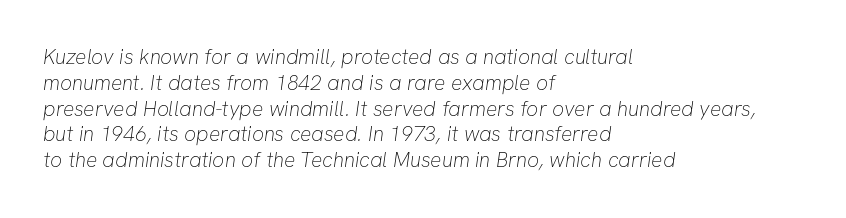
{"bold": "no", "underline": "no", "align": "left", "line_spacing_ratio": 1.23, "letter_spacing": "normal", "letter_spacing_em": 0.0, "glyph_px": 21}
